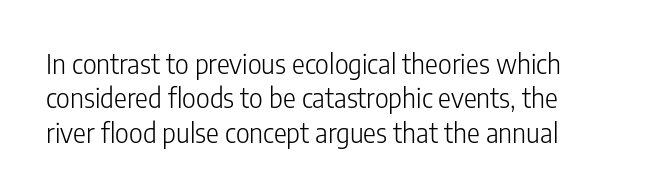
The letters stand straight up with perfectly vertical stems. Inter-character spacing is left at the font's built-in metrics. A normal amount of white space separates one row of letters from the next. Descender tails drop into unmarked territory. The letters look calm and open, with moderate or lighter stems.
